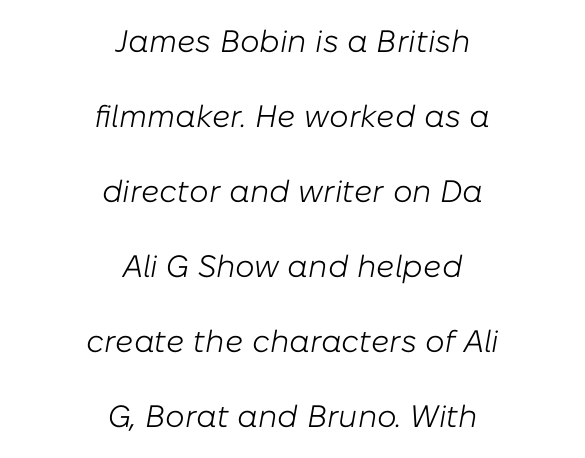
{"italic": "yes", "lean": "right", "slant_degrees": 10, "bold": "no", "weight": "light", "width": "normal", "stroke_contrast": "low", "x_height": "medium", "monospaced": "no", "underline": "no", "align": "center", "line_spacing": "loose", "line_spacing_ratio": 2.42, "letter_spacing": "normal", "letter_spacing_em": 0.0, "glyph_px": 31}
